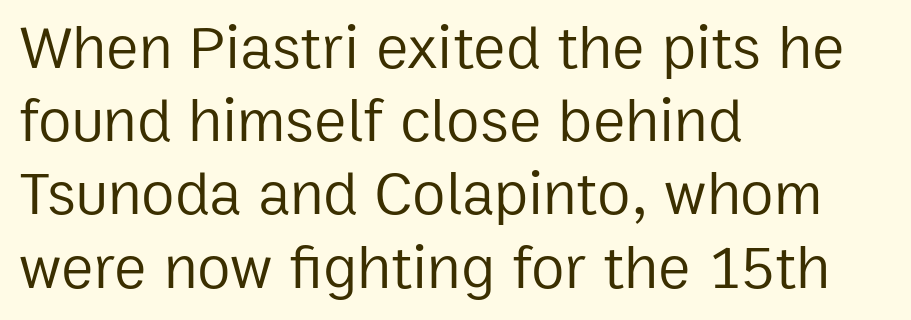
The image shows 61 px regular-weight sans-serif type, upright; set left-aligned, line spacing 1.2x, normal letter spacing, not underlined; low stroke contrast and a medium x-height.
